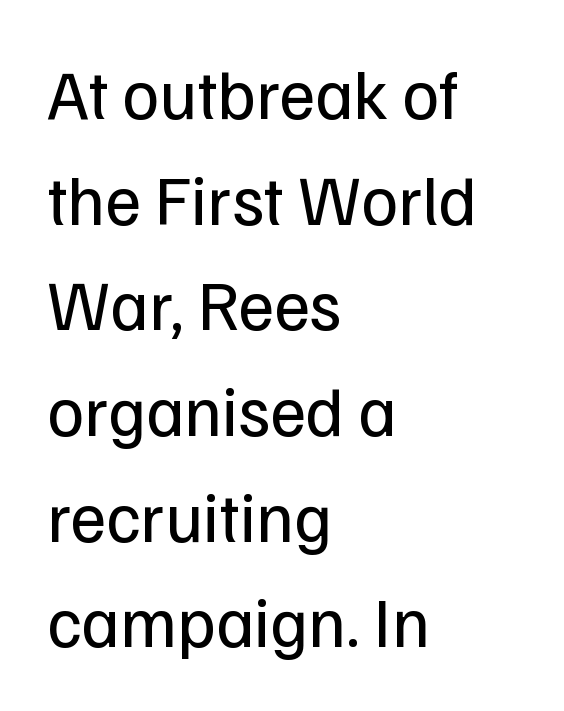
Q: Is the text bold? A: No.
Q: Is the text italic (slanted)? A: No, it is upright.
Q: Is the typeface a serif or a sans-serif typeface? A: Sans-serif.
Q: Is the text underlined? A: No.
Q: How is the paragraph aligned? A: Left-aligned.
Q: Is the spacing between letters normal or unusually wide? A: Normal.
Q: Is the spacing between lines tight, normal or loose? A: Normal.
Q: Width (condensed, normal, or wide)? A: Normal.
Q: Stroke contrast? A: Low.
Q: x-height? A: Medium.
Q: Monospaced? A: No.
